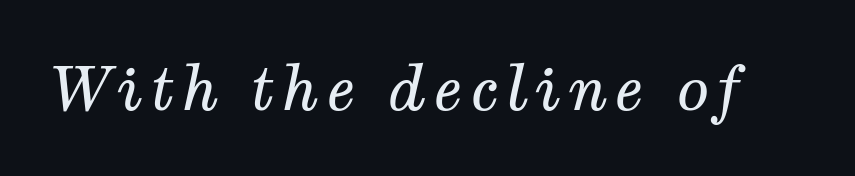
The image shows 60 px regular-weight serif type, italic (leaning right); set not underlined; medium stroke contrast and a medium x-height.
